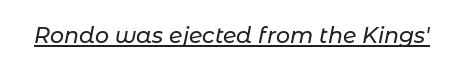
Q: Is the text italic (slanted)? A: Yes, it leans right by about 11 degrees.
Q: Is the text underlined? A: Yes.
Q: Is the spacing between letters normal or unusually wide? A: Normal.
